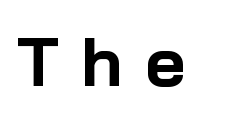
The image shows 69 px bold sans-serif type, upright; set unusually wide letter spacing (+0.32 em), not underlined; low stroke contrast and a medium x-height.
